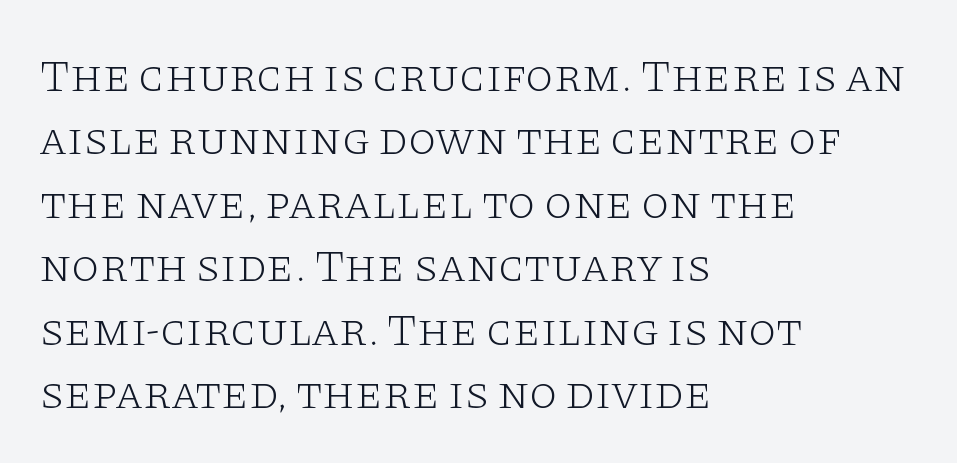
This sample is left-justified, so line endings fall wherever the words run out. A roman cut, with each character standing at attention. The designer left line spacing at the default. Type without underlining. The glyphs in this specimen are seriffed. The font is comparable to plain body text, perhaps lighter.
